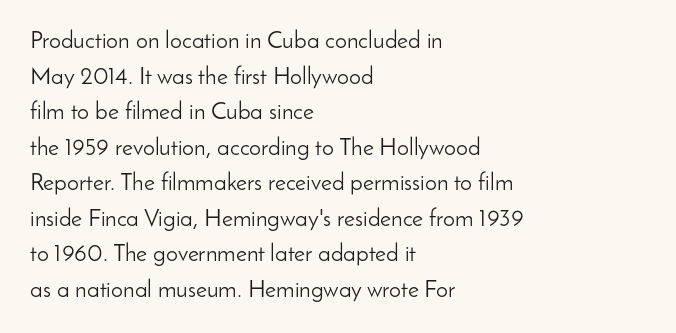
Q: Is the text bold? A: No.
Q: Is the text italic (slanted)? A: No, it is upright.
Q: Is the text underlined? A: No.
Q: How is the paragraph aligned? A: Left-aligned.
Q: Is the spacing between letters normal or unusually wide? A: Normal.
Q: Is the spacing between lines tight, normal or loose? A: Normal.
